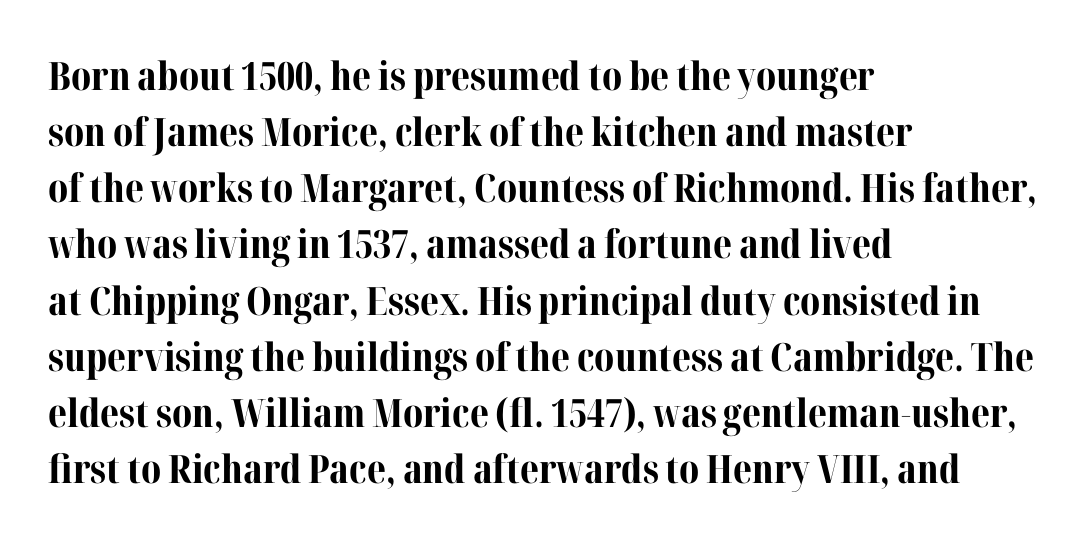
The image shows 39 px bold serif type, upright; set left-aligned, normal line spacing (1.44x), normal letter spacing, not underlined; medium stroke contrast and a medium x-height.
